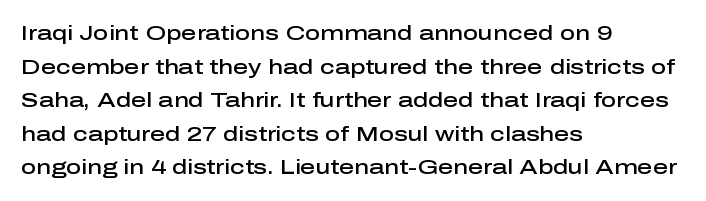
The image shows 21 px text type, upright; set left-aligned, normal line spacing (1.6x), normal letter spacing, not underlined.
